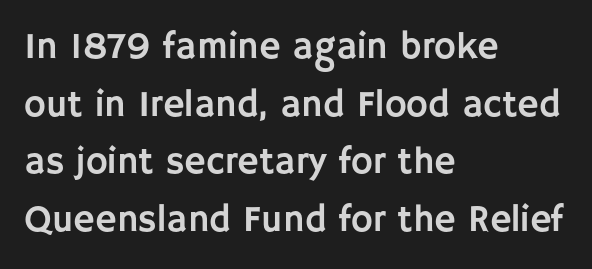
What's the leading like? Ordinary, nothing unusual. Nothing unusual about the tracking: characters are spaced as the font intends. The passage shown is typed in a proportional face where columns would drift. The face used here is a sans, in the tradition of grotesques and geometrics. The paragraph has a hard left edge and a soft right edge.
